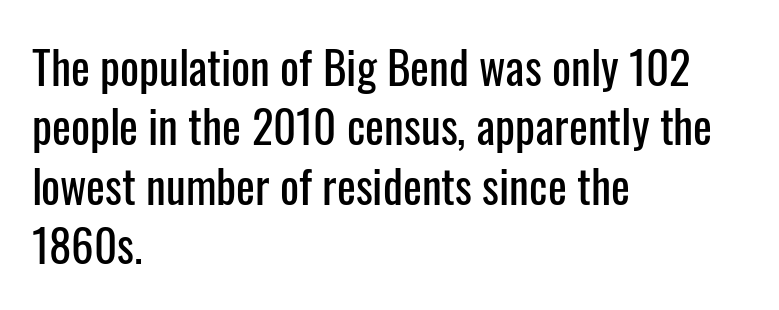
If you drew a ruler down the left edge, every line would touch it. You can tell from the bare stems that sans-serif type was used. If you drew a line through each stem, it would be perfectly vertical. Horizontal bands of white between lines are of average thickness. Do the characters align in a grid? No, the font is proportional.
